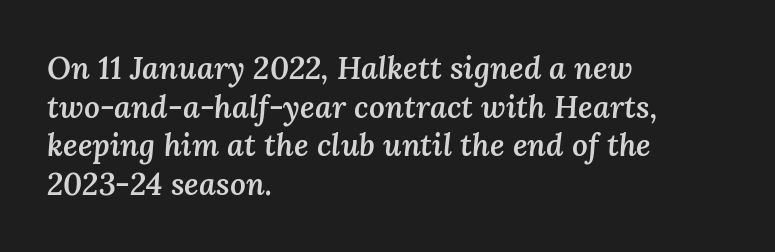
Q: Is the text bold? A: Semi-bold.
Q: Is the text italic (slanted)? A: Yes, it leans right by about 3 degrees.
Q: Is the text underlined? A: No.
Q: How is the paragraph aligned? A: Left-aligned.
Q: Is the spacing between letters normal or unusually wide? A: Normal.
Q: Is the spacing between lines tight, normal or loose? A: Normal.
Q: Width (condensed, normal, or wide)? A: Normal.
Q: Stroke contrast? A: Medium.
Q: x-height? A: Medium.
Q: Monospaced? A: No.
